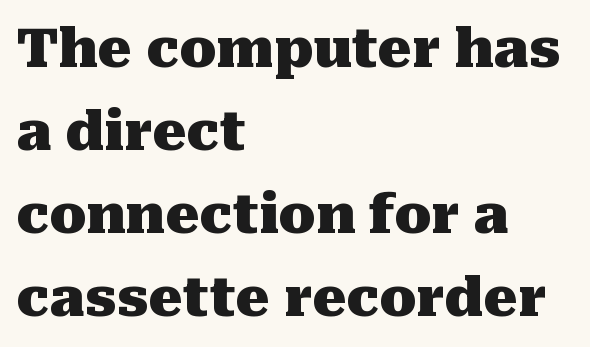
The image shows 54 px heavy serif type, upright; set left-aligned, normal line spacing (1.54x), normal letter spacing, not underlined; medium stroke contrast and a medium x-height.
